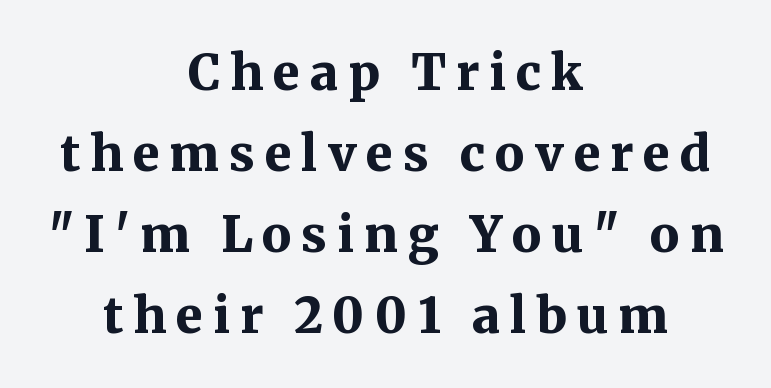
The letterforms stand isolated, each surrounded by extra space. Alignment: centered. Here the designer chose a conventional face with non-uniform glyph widths. Observe the serifs anchoring each vertical stroke in this sample. This is the regular roman posture of the typeface.
